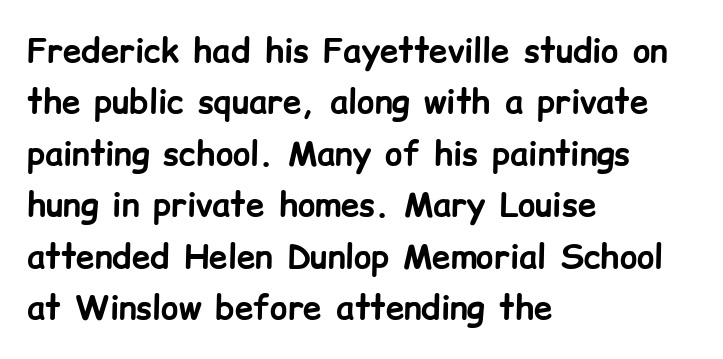
The specimen reads as upright at a glance. You can tell from the bare stems that sans-serif type was used. Successive baselines arrive at the customary interval. Words float on clear page, feet unadorned.
